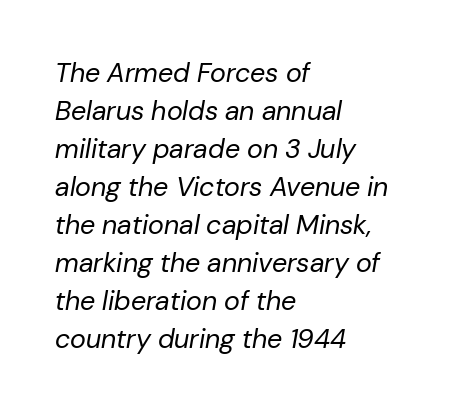
The image shows 27 px text type, italic (leaning right); set left-aligned, normal line spacing (1.41x), normal letter spacing, not underlined.
